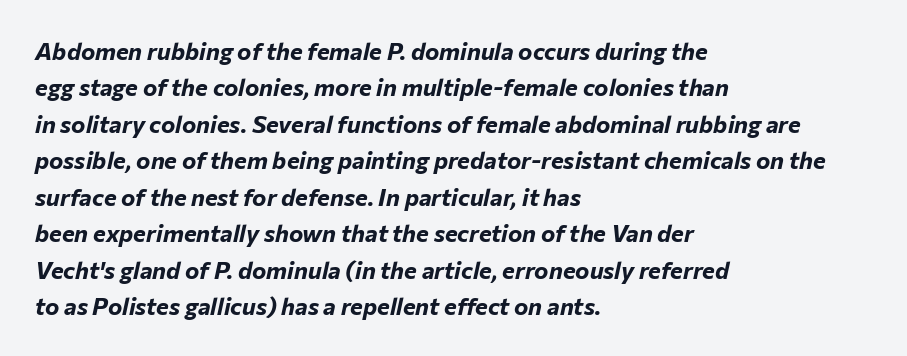
Q: Is the text bold? A: Yes.
Q: Is the text italic (slanted)? A: Yes, it leans right by about 12 degrees.
Q: Is the text underlined? A: No.
Q: How is the paragraph aligned? A: Left-aligned.
Q: Is the spacing between letters normal or unusually wide? A: Normal.
Q: Is the spacing between lines tight, normal or loose? A: Normal.
